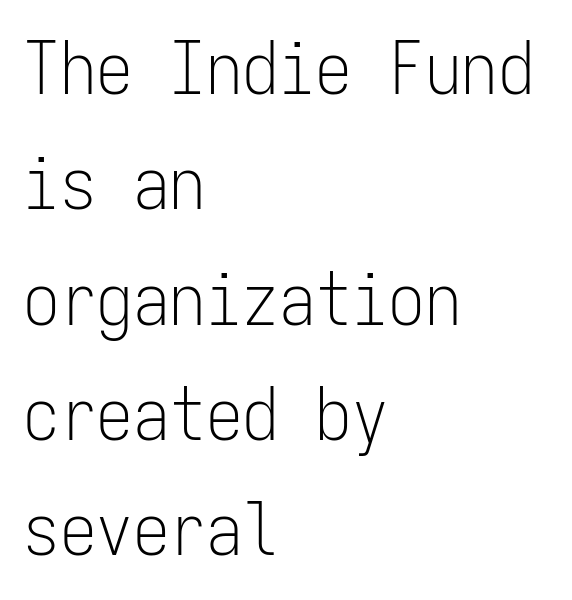
The passage shown is typeset with a sans-serif family. The letters sit at their default tracking, neither squeezed nor spread. Fixed-width glyphs throughout — classic coding-font behaviour. If you drew a line through each stem, it would be perfectly vertical.
